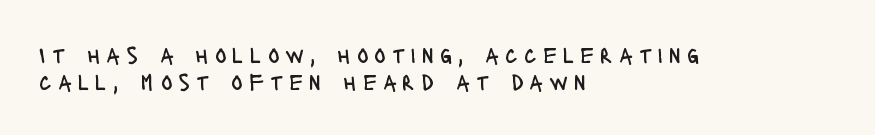
The image shows 24 px text type, upright; set left-aligned, tight line spacing (1.14x), unusually wide letter spacing (+0.26 em), not underlined.
